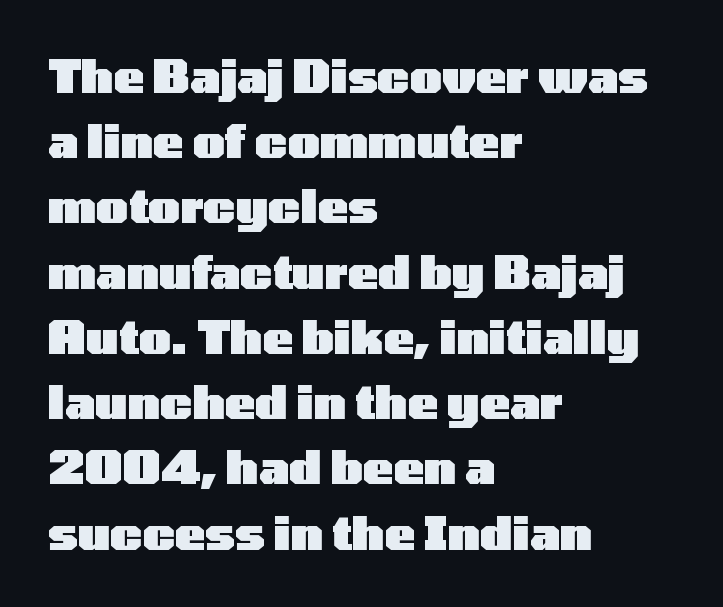
The image shows 45 px heavy, wide sans-serif type, upright; set left-aligned, normal line spacing (1.45x), normal letter spacing, not underlined; low stroke contrast and a medium x-height.
